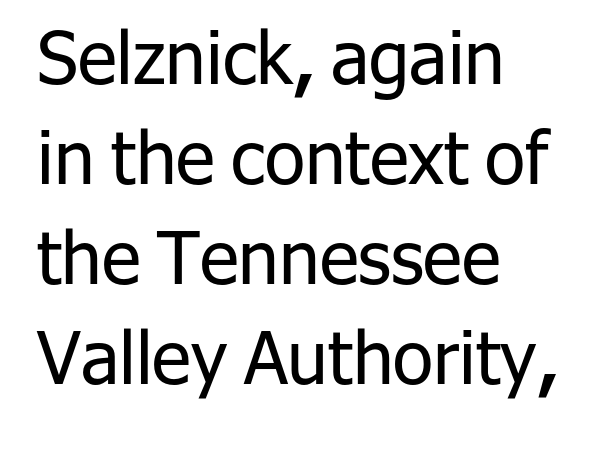
The font is comparable to plain body text, perhaps lighter. Spacing verdict: proportional, widths tailored to each character. Rule under the text: the space is simply empty. The lines sit at an ordinary, default distance from one another.
